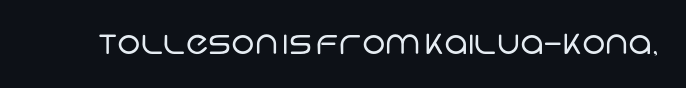
{"serif": "no", "bold": "no", "weight": "regular", "width": "normal", "stroke_contrast": "low", "x_height": "large", "monospaced": "no", "underline": "no", "letter_spacing": "normal", "letter_spacing_em": 0.0, "glyph_px": 33}
